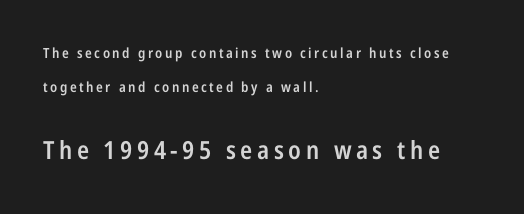
{"italic": "no", "bold": "semi", "underline": "no", "align": "left", "line_spacing": "loose", "line_spacing_ratio": 2.46, "larger_block": "second", "size_ratio": 1.79, "glyph_px": 25}
